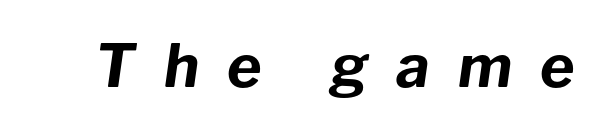
{"italic": "yes", "lean": "right", "slant_degrees": 8, "bold": "yes", "weight": "bold", "width": "normal", "stroke_contrast": "low", "x_height": "medium", "monospaced": "no", "underline": "no", "letter_spacing": "wide", "letter_spacing_em": 0.48, "glyph_px": 59}
